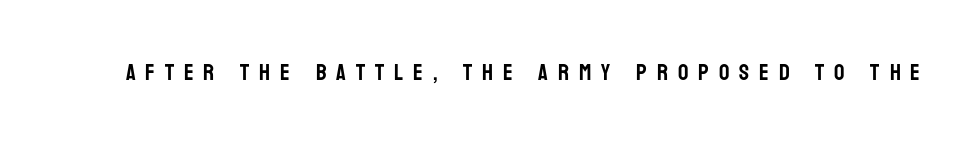
Q: Is the text italic (slanted)? A: No, it is upright.
Q: Is the text underlined? A: No.
Q: Is the spacing between letters normal or unusually wide? A: Unusually wide.
